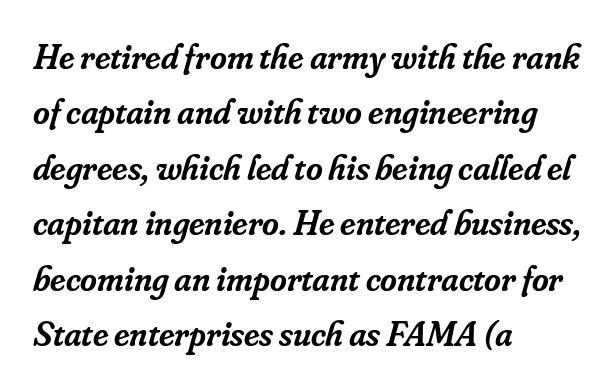
The image shows 36 px semibold serif type, italic (leaning right); set left-aligned, normal line spacing (1.54x), normal letter spacing, not underlined; low stroke contrast and a small x-height.
